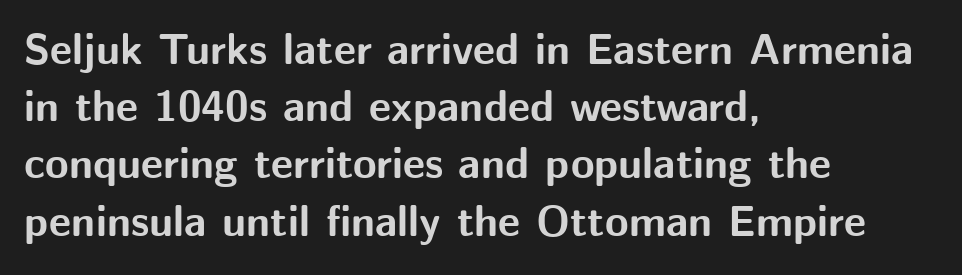
Q: Is the text bold? A: Yes.
Q: Is the text italic (slanted)? A: No, it is upright.
Q: Is the typeface a serif or a sans-serif typeface? A: Sans-serif.
Q: Is the text underlined? A: No.
Q: How is the paragraph aligned? A: Left-aligned.
Q: Is the spacing between letters normal or unusually wide? A: Normal.
Q: Is the spacing between lines tight, normal or loose? A: Normal.
Q: Width (condensed, normal, or wide)? A: Normal.
Q: Stroke contrast? A: Medium.
Q: x-height? A: Medium.
Q: Monospaced? A: No.
